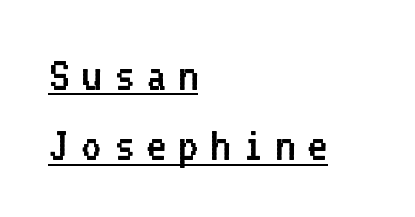
Q: Is the text bold? A: No.
Q: Is the text italic (slanted)? A: No, it is upright.
Q: Is the typeface a serif or a sans-serif typeface? A: Sans-serif.
Q: Is the text underlined? A: Yes.
Q: How is the paragraph aligned? A: Left-aligned.
Q: Is the spacing between letters normal or unusually wide? A: Unusually wide.
Q: Is the spacing between lines tight, normal or loose? A: Normal.
Q: Width (condensed, normal, or wide)? A: Normal.
Q: Stroke contrast? A: Low.
Q: x-height? A: Medium.
Q: Monospaced? A: Yes.
